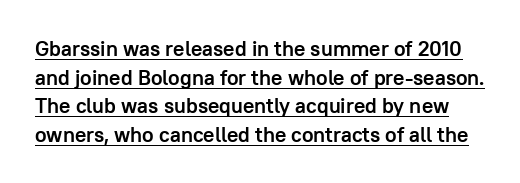
A roman cut, with each character standing at attention. A rule runs beneath these lines of type. The lines sit at an ordinary, default distance from one another. Summary of weight: heavy, a full bold.
